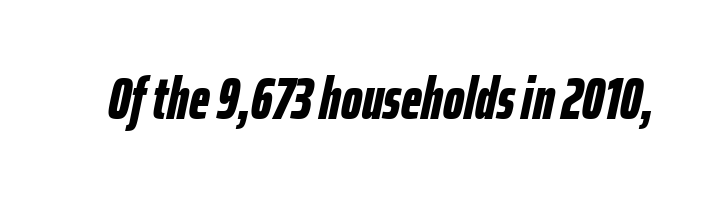
An italicized treatment has been applied to the whole sample. Underline: absent. Students, note that the glyphs here touch the page at normal intervals. The face used here is proportionally spaced, like ordinary book or web type. Set as a true bold cut, around the 700 mark.
